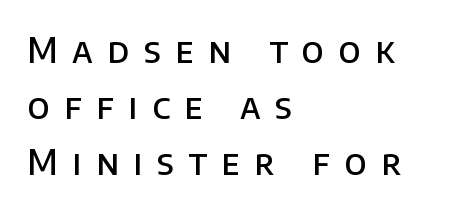
The image shows 34 px semibold sans-serif type, upright; set left-aligned, normal line spacing (1.64x), unusually wide letter spacing (+0.43 em), not underlined; low stroke contrast and a large x-height.
